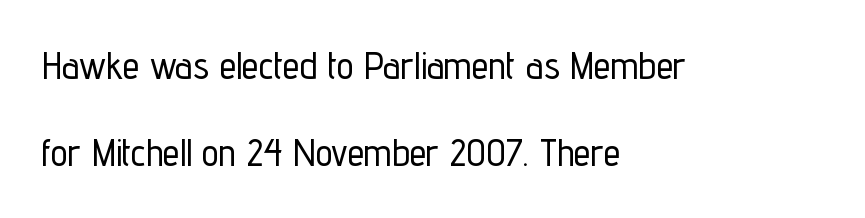
The image shows 38 px condensed sans-serif type, upright; set left-aligned, loose line spacing (2.3x), normal letter spacing, not underlined; low stroke contrast and a medium x-height.
